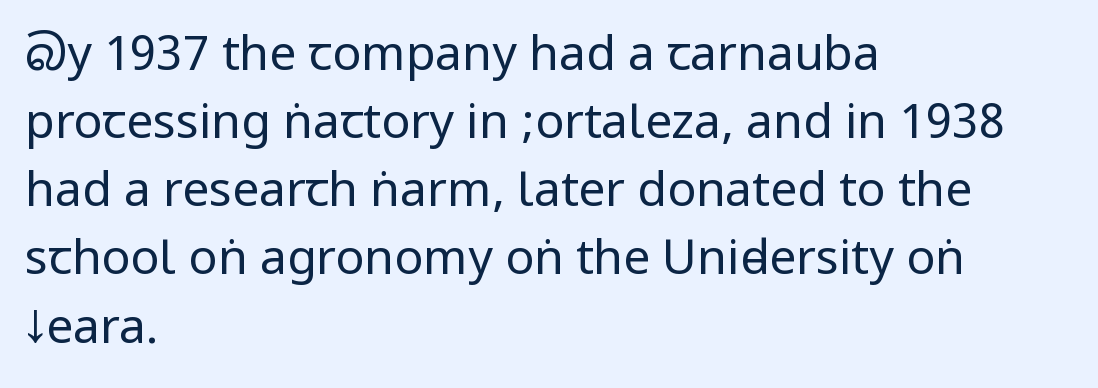
The image shows 48 px regular-weight, condensed sans-serif type, upright; set left-aligned, normal line spacing (1.42x), normal letter spacing, not underlined; low stroke contrast.
